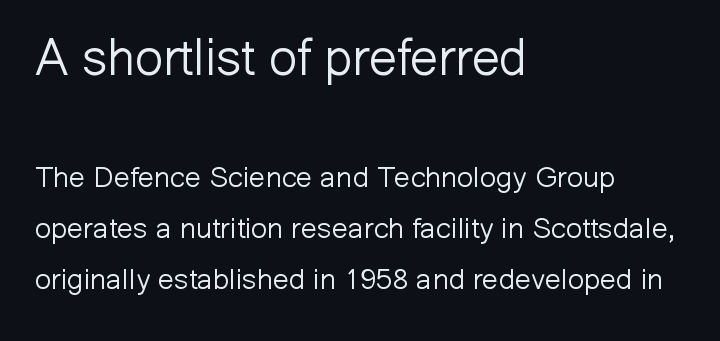
Q: Is the text bold? A: No.
Q: Is the text italic (slanted)? A: No, it is upright.
Q: Is the typeface a serif or a sans-serif typeface? A: Sans-serif.
Q: Is the text underlined? A: No.
Q: How is the paragraph aligned? A: Left-aligned.
Q: Is the spacing between letters normal or unusually wide? A: Normal.
Q: Which block of text is set in a larger size, the first (top) or the second (bottom)? A: The first (top) one.
Q: Width (condensed, normal, or wide)? A: Normal.
Q: Stroke contrast? A: Low.
Q: x-height? A: Medium.
Q: Monospaced? A: No.
